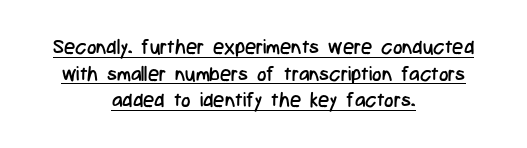
The image shows 20 px text type, upright; set centered, normal line spacing (1.33x), normal letter spacing, underlined.
